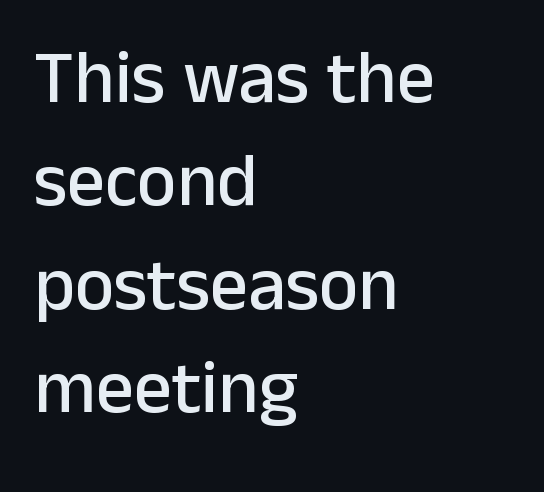
In terms of posture, this sample is upright. Any mark beneath the type? The region is blank. The font family rendered here belongs to the sans-serif group. A typesetter would call this leading conventional body-copy spacing. The rendering uses natural spacing where letterforms have individual widths.
